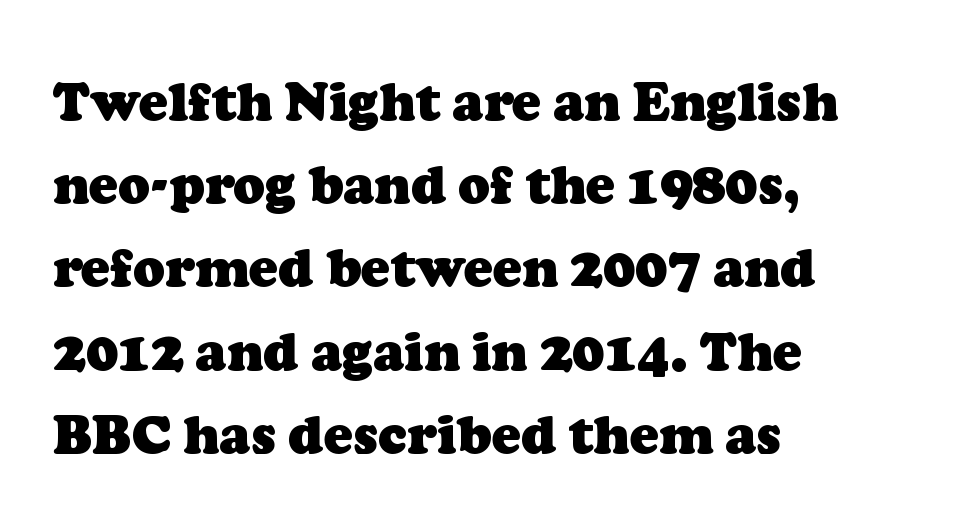
{"serif": "yes", "bold": "yes", "weight": "heavy", "width": "normal", "stroke_contrast": "low", "x_height": "medium", "monospaced": "no", "underline": "no", "align": "left", "line_spacing": "normal", "line_spacing_ratio": 1.57, "letter_spacing": "normal", "letter_spacing_em": 0.0, "glyph_px": 53}
